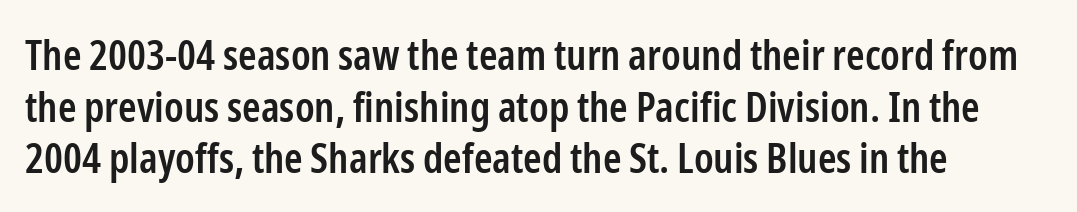
Q: Is the text bold? A: Semi-bold.
Q: Is the text italic (slanted)? A: No, it is upright.
Q: Is the typeface a serif or a sans-serif typeface? A: Sans-serif.
Q: Is the text underlined? A: No.
Q: How is the paragraph aligned? A: Left-aligned.
Q: Is the spacing between letters normal or unusually wide? A: Normal.
Q: Width (condensed, normal, or wide)? A: Condensed.
Q: Stroke contrast? A: Low.
Q: x-height? A: Medium.
Q: Monospaced? A: No.
